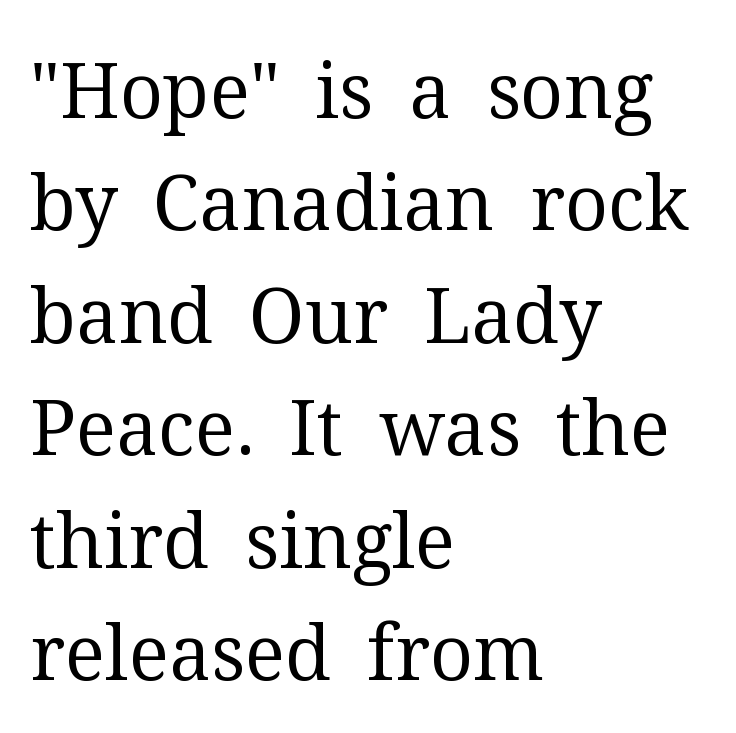
{"serif": "yes", "italic": "no", "bold": "no", "weight": "regular", "width": "normal", "stroke_contrast": "medium", "x_height": "medium", "monospaced": "no", "underline": "no", "align": "left", "line_spacing": "normal", "line_spacing_ratio": 1.48, "letter_spacing": "normal", "letter_spacing_em": 0.0, "glyph_px": 76}
